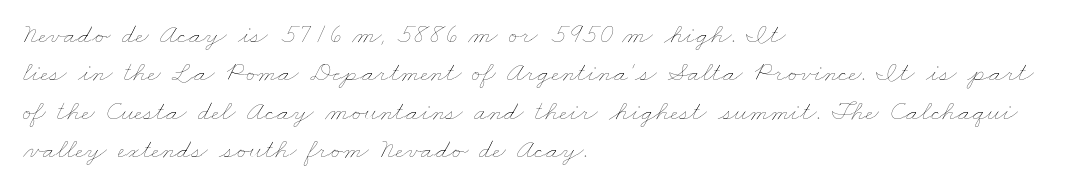
{"bold": "no", "weight": "thin", "width": "wide", "stroke_contrast": "low", "x_height": "small", "monospaced": "no", "underline": "no", "align": "left", "line_spacing": "normal", "line_spacing_ratio": 1.37, "letter_spacing": "normal", "letter_spacing_em": 0.0, "glyph_px": 28}
